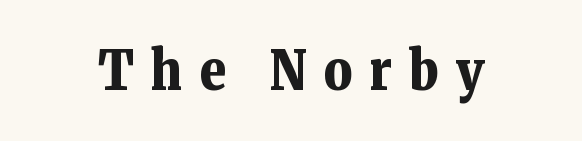
Q: Is the text bold? A: Yes.
Q: Is the text italic (slanted)? A: No, it is upright.
Q: Is the typeface a serif or a sans-serif typeface? A: Serif.
Q: Is the text underlined? A: No.
Q: Is the spacing between letters normal or unusually wide? A: Unusually wide.
Q: Width (condensed, normal, or wide)? A: Normal.
Q: Stroke contrast? A: Low.
Q: x-height? A: Medium.
Q: Monospaced? A: No.
